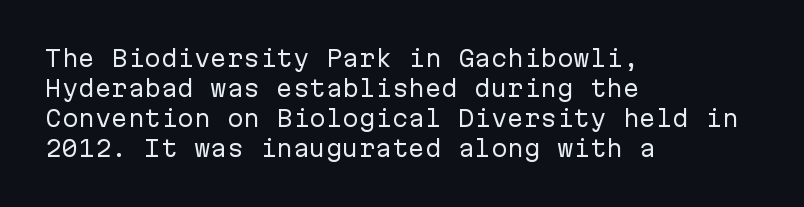
The image shows 22 px text type, upright; set left-aligned, normal line spacing (1.36x), normal letter spacing, not underlined.
